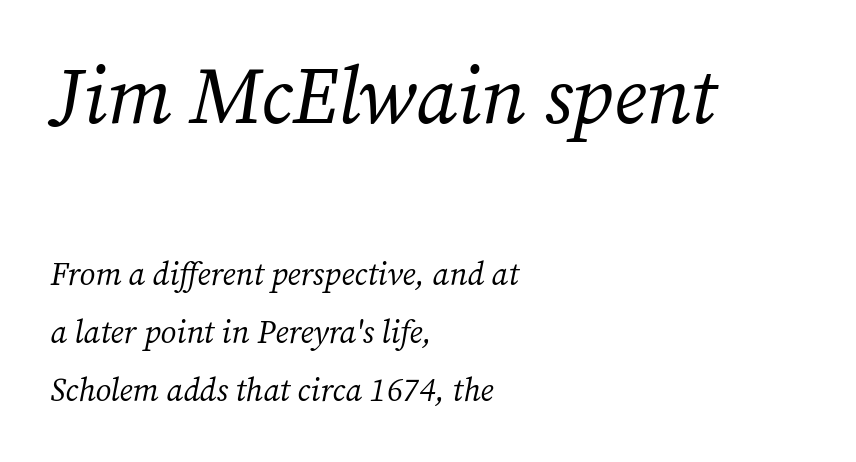
Stroke terminals: seriffed. The space directly below the letters is spotless. Which chunk is bigger? The first one — the top block dwarfs the bottom. The face used here has a pronounced slope to its letters. Think standard paragraph weight, or any step lighter than that. Short and long lines alike share a common starting point at left.
